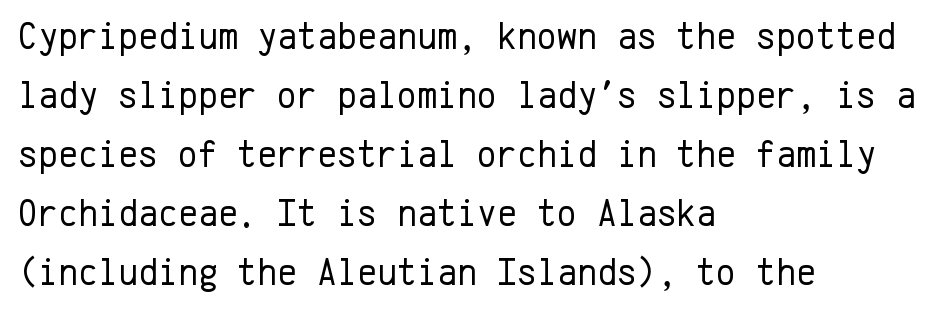
Each row of text sits above clean, open space. Left-aligned paragraph, ragged on the right. Look at the bottom of the vertical strokes: they stop flat, with no serifs. Is this a fixed-width face? Yes — each glyph sits in an identical cell.
